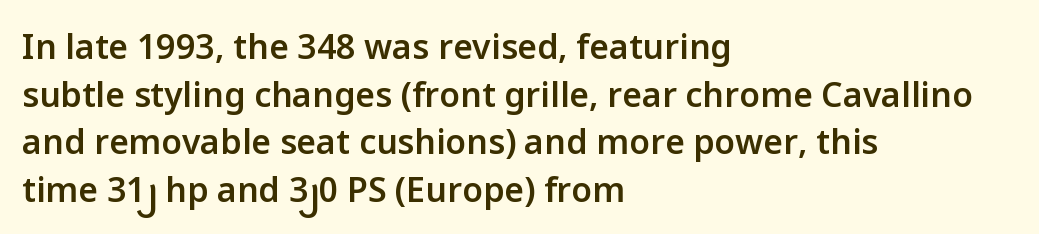
{"serif": "no", "italic": "no", "bold": "semi", "weight": "semibold", "width": "normal", "stroke_contrast": "low", "x_height": "medium", "monospaced": "no", "underline": "no", "align": "left", "line_spacing": "normal", "line_spacing_ratio": 1.4, "letter_spacing": "normal", "letter_spacing_em": 0.0, "glyph_px": 34}
